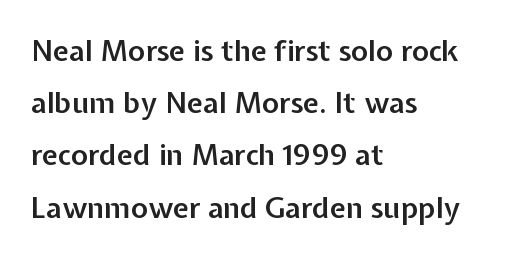
The image shows 29 px semibold sans-serif type, upright; set left-aligned, line spacing 1.8x, normal letter spacing, not underlined; low stroke contrast and a medium x-height.
